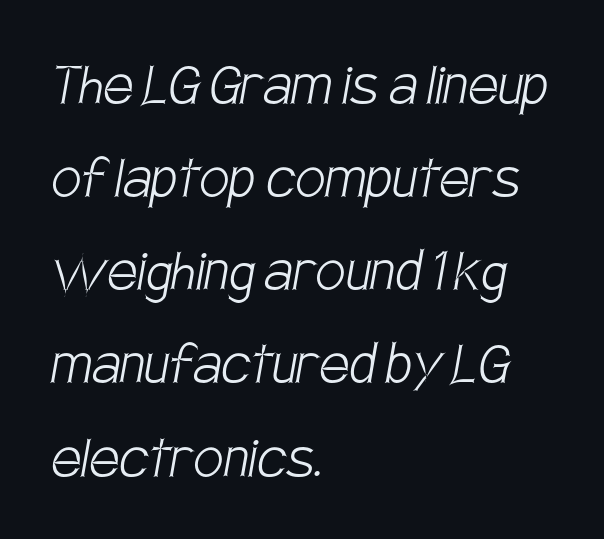
{"serif": "no", "bold": "no", "weight": "light", "width": "condensed", "stroke_contrast": "low", "x_height": "large", "monospaced": "no", "underline": "no", "align": "left", "line_spacing": "normal", "line_spacing_ratio": 1.39, "letter_spacing": "normal", "letter_spacing_em": 0.0, "glyph_px": 67}
